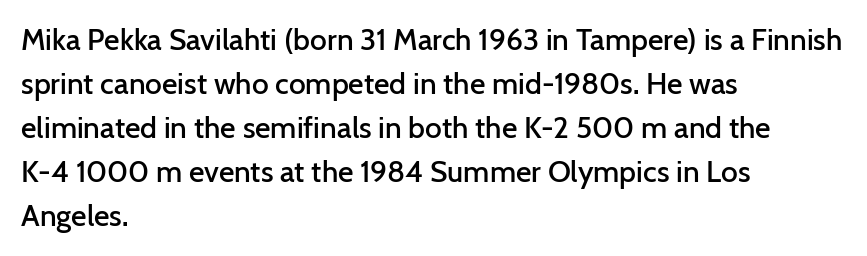
Lines of text with bare space underneath. Is this a sans? Yes — the strokes have no serifs. Leading matches the norm, producing a regular column. Default kerning and tracking; the words read as compact shapes. Moderately thickened strokes mark this as semibold type.
